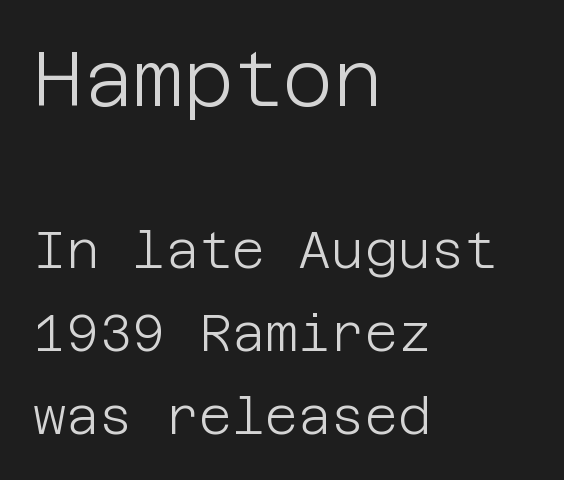
Q: Is the text bold? A: No.
Q: Is the text italic (slanted)? A: No, it is upright.
Q: Is the typeface a serif or a sans-serif typeface? A: Sans-serif.
Q: Is the text underlined? A: No.
Q: How is the paragraph aligned? A: Left-aligned.
Q: Is the spacing between letters normal or unusually wide? A: Normal.
Q: Is the spacing between lines tight, normal or loose? A: Normal.
Q: Which block of text is set in a larger size, the first (top) or the second (bottom)? A: The first (top) one.
Q: Width (condensed, normal, or wide)? A: Normal.
Q: Stroke contrast? A: Low.
Q: x-height? A: Large.
